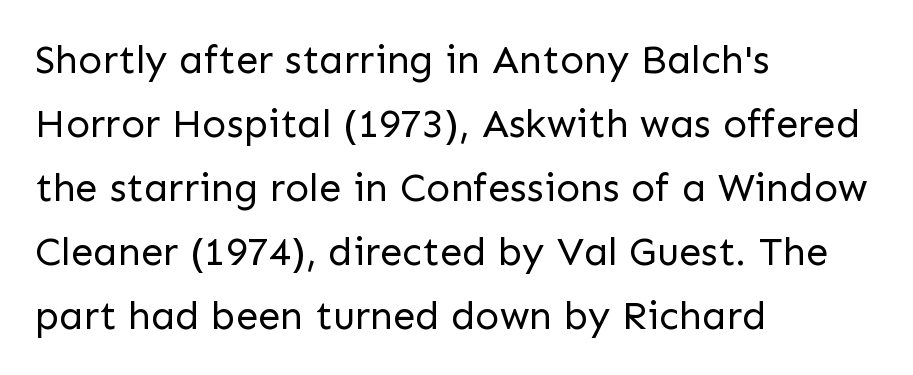
Proportional: the letters do not fall into vertical columns. Quick note: not italic, upright. Counters stay open thanks to moderate or lighter strokes. The rag falls on the right side of this text block. The horizontal fit of the characters is conventional and even. The space directly below the letters is spotless.
